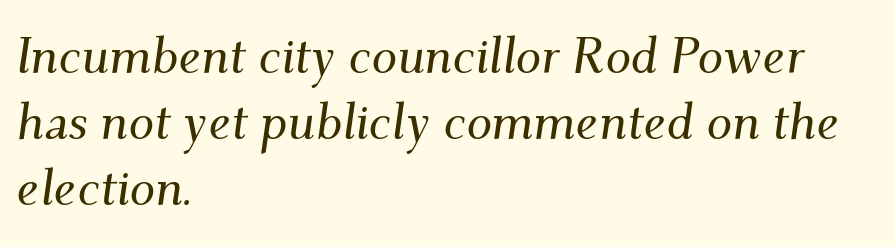
Q: Is the text italic (slanted)? A: Yes, it leans right by about 9 degrees.
Q: Is the typeface a serif or a sans-serif typeface? A: Serif.
Q: Is the text underlined? A: No.
Q: How is the paragraph aligned? A: Left-aligned.
Q: Is the spacing between letters normal or unusually wide? A: Normal.
Q: Is the spacing between lines tight, normal or loose? A: Normal.
Q: Width (condensed, normal, or wide)? A: Normal.
Q: Stroke contrast? A: Medium.
Q: x-height? A: Small.
Q: Monospaced? A: No.
